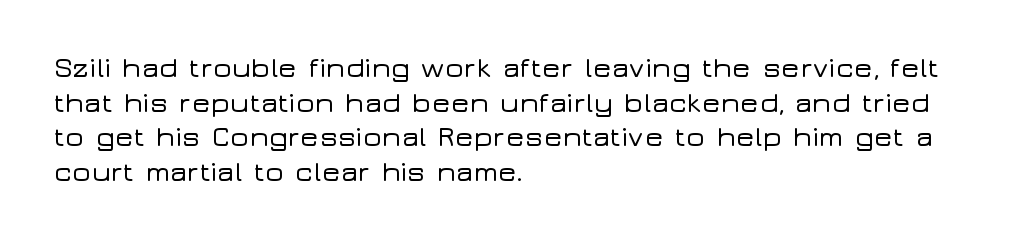
{"serif": "no", "italic": "no", "width": "wide", "stroke_contrast": "low", "x_height": "medium", "monospaced": "no", "underline": "no", "align": "left", "line_spacing_ratio": 1.24, "letter_spacing": "normal", "letter_spacing_em": 0.0, "glyph_px": 28}
